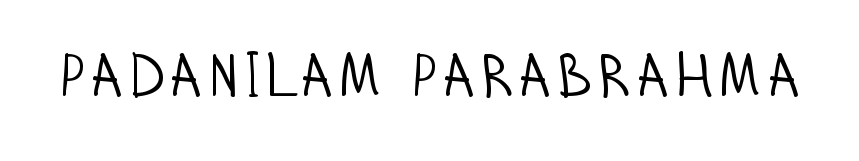
The image shows 62 px light, condensed sans-serif type, upright; set normal letter spacing, not underlined; low stroke contrast and a large x-height.
